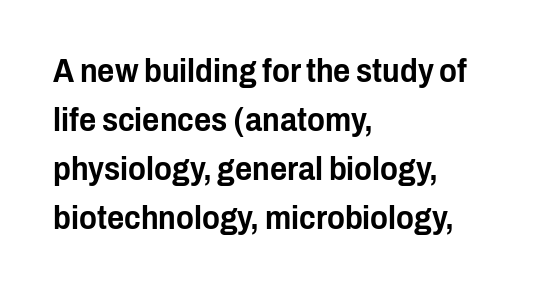
The tracking reads as untouched default to a designer's eye. Decoration check: the copy has no underline. Ascenders rise straight up at ninety degrees. The compositor pushed each line to the left boundary.
